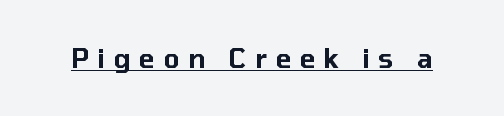
Q: Is the text italic (slanted)? A: No, it is upright.
Q: Is the text underlined? A: Yes.
Q: Is the spacing between letters normal or unusually wide? A: Unusually wide.
